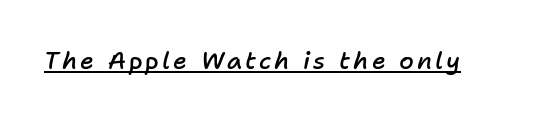
{"italic": "yes", "lean": "right", "slant_degrees": 11, "bold": "semi", "underline": "yes", "glyph_px": 24}
